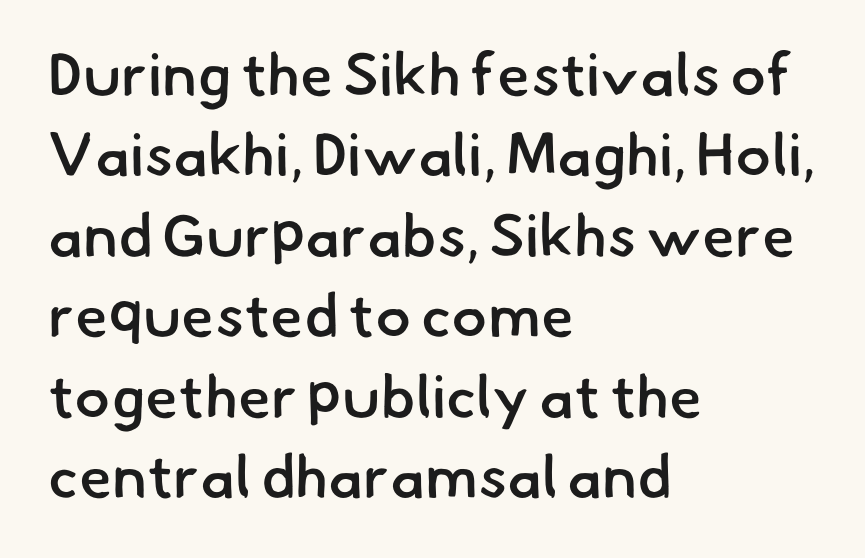
Characters follow at the spacing the type designer built in. Varying glyph widths throughout — classic text-font behaviour. Short and long lines alike share a common starting point at left. Lines of text with bare space underneath. Compared with an ordinary text face, these strokes are moderately heavier — a semibold. Notice how descenders clear the ascenders below comfortably — that's standard leading.
